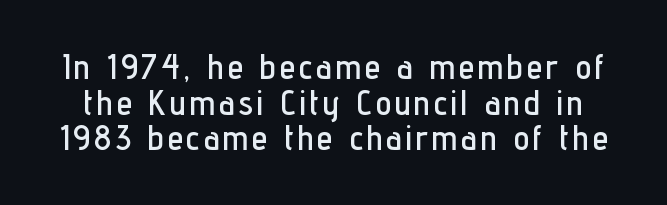
{"serif": "no", "italic": "no", "width": "condensed", "stroke_contrast": "low", "x_height": "medium", "monospaced": "no", "underline": "no", "line_spacing": "tight", "line_spacing_ratio": 1.02, "glyph_px": 35}
